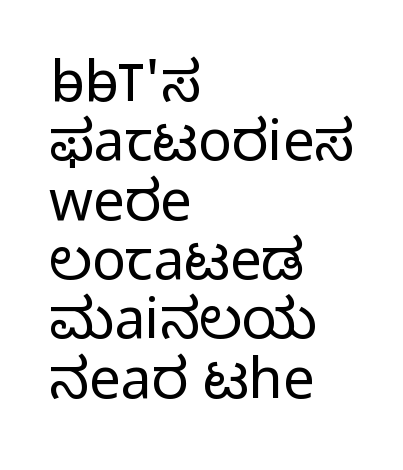
{"serif": "no", "italic": "no", "bold": "no", "weight": "light", "width": "normal", "stroke_contrast": "low", "x_height": "medium", "monospaced": "no", "underline": "no", "align": "left", "line_spacing": "tight", "line_spacing_ratio": 1.06, "letter_spacing": "normal", "letter_spacing_em": 0.0, "glyph_px": 56}
